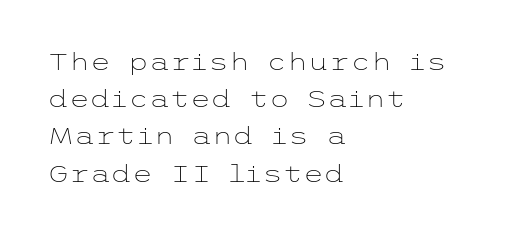
Ordinary non-slanted type is in use. This sample uses plain, unmodified letter spacing. Has an underline been added? It has not. The designer left line spacing at the default. The cut favours lightness, reaching ordinary text weight at its darkest. Layout note: lines flush left.
